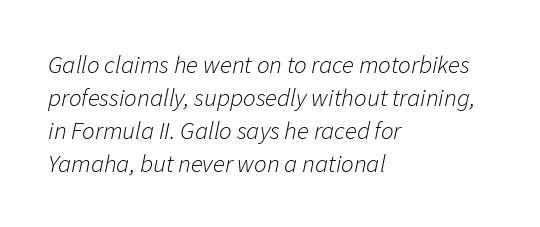
The image shows 25 px text type, italic (leaning right); set left-aligned, normal line spacing (1.32x), normal letter spacing, not underlined.
